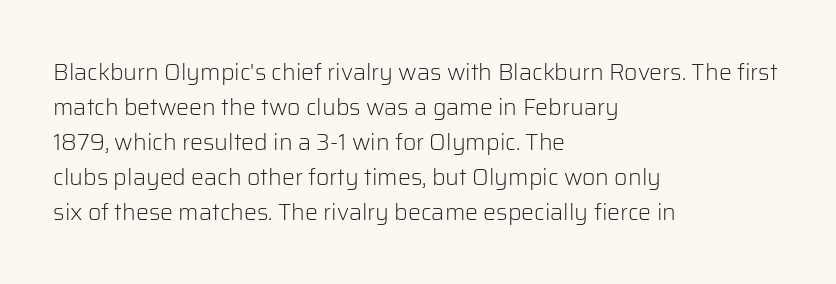
The image shows 23 px text type, upright; set left-aligned, normal line spacing (1.52x), normal letter spacing, not underlined.
